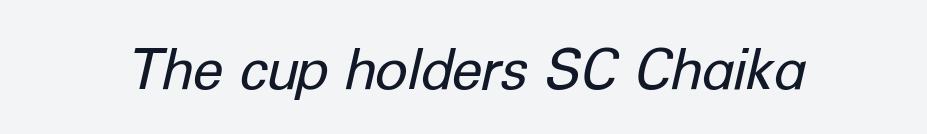
Q: Is the text bold? A: No.
Q: Is the text italic (slanted)? A: Yes, it leans right by about 12 degrees.
Q: Is the text underlined? A: No.
Q: Is the spacing between letters normal or unusually wide? A: Normal.
Q: Width (condensed, normal, or wide)? A: Normal.
Q: Stroke contrast? A: Low.
Q: x-height? A: Medium.
Q: Monospaced? A: No.
